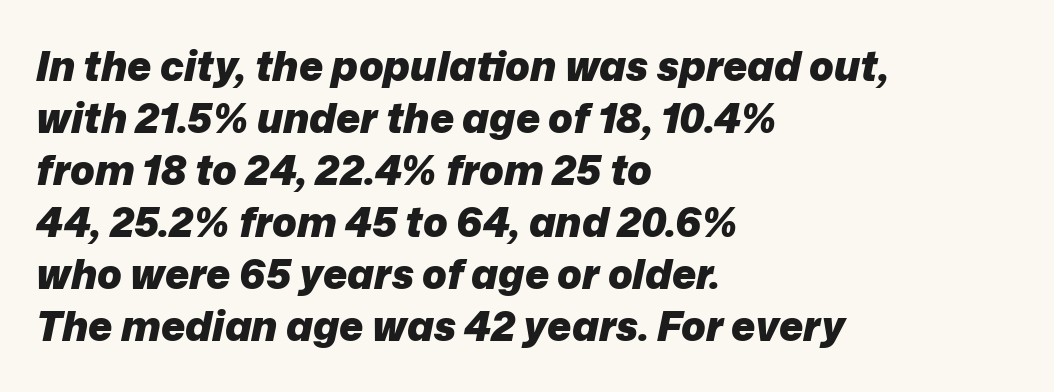
The image shows 41 px heavy type, italic (leaning right); set left-aligned, normal line spacing (1.27x), normal letter spacing, not underlined; low stroke contrast and a medium x-height.
